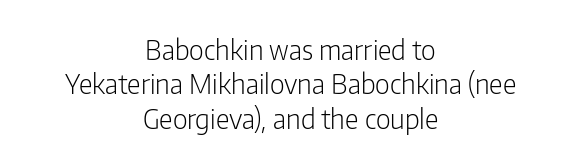
Q: Is the text bold? A: No.
Q: Is the text italic (slanted)? A: No, it is upright.
Q: Is the text underlined? A: No.
Q: How is the paragraph aligned? A: Centered.
Q: Is the spacing between letters normal or unusually wide? A: Normal.
Q: Is the spacing between lines tight, normal or loose? A: Normal.
